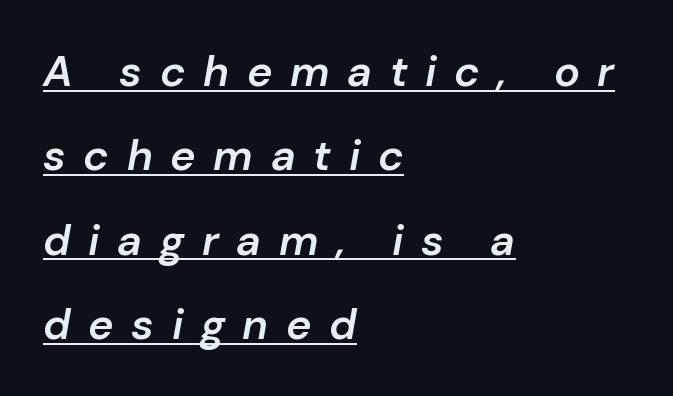
Q: Is the text bold? A: Semi-bold.
Q: Is the text italic (slanted)? A: Yes, it leans right by about 10 degrees.
Q: Is the text underlined? A: Yes.
Q: How is the paragraph aligned? A: Left-aligned.
Q: Is the spacing between letters normal or unusually wide? A: Unusually wide.
Q: Is the spacing between lines tight, normal or loose? A: Loose.
Q: Width (condensed, normal, or wide)? A: Normal.
Q: Stroke contrast? A: Low.
Q: x-height? A: Medium.
Q: Monospaced? A: No.
